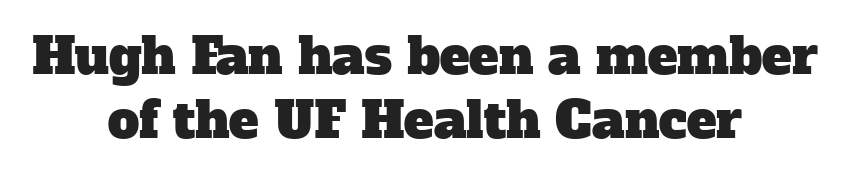
Neither beginnings nor endings align; midpoints do. Students, note that the glyphs here touch the page at normal intervals. Is this a fixed-width face? No — the glyphs have proportional, varying widths. Line spacing here is normal.
